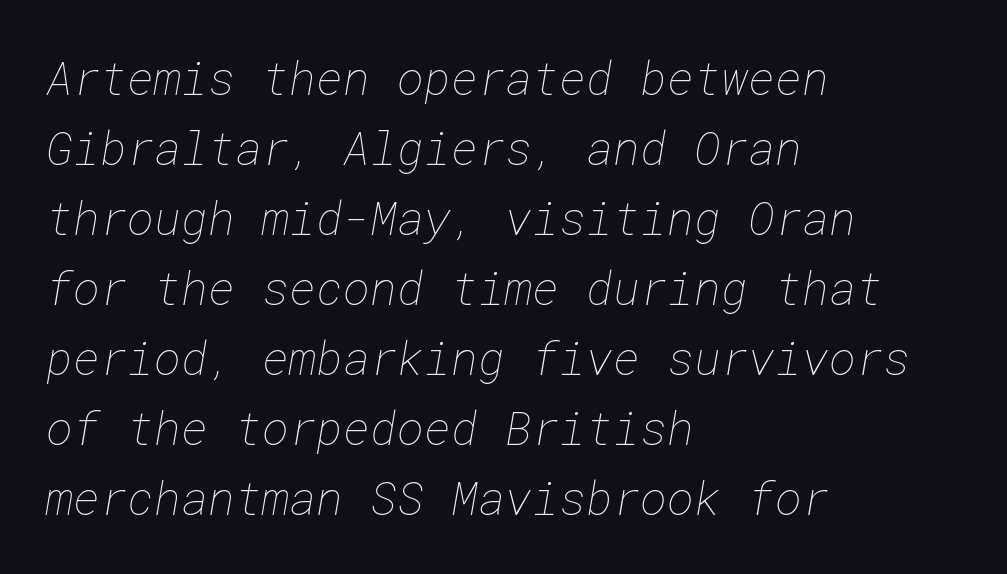
The area under the type is left untouched. Nothing unusual about the tracking: characters are spaced as the font intends. The rendering uses a moderate line-height, typical for paragraphs. This is not heavy type; no bold has been used.
